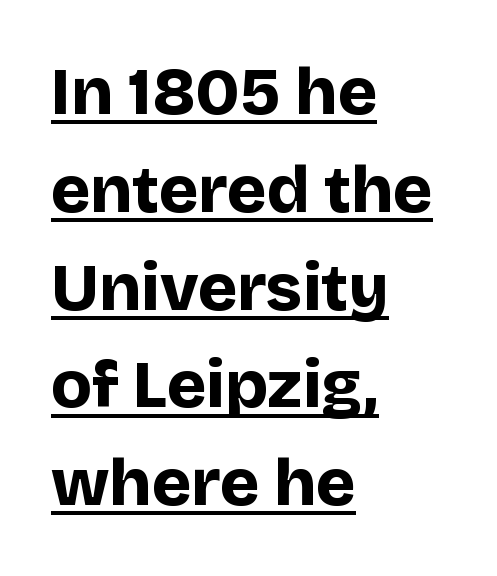
Q: Is the text bold? A: Yes.
Q: Is the text italic (slanted)? A: No, it is upright.
Q: Is the typeface a serif or a sans-serif typeface? A: Sans-serif.
Q: Is the text underlined? A: Yes.
Q: How is the paragraph aligned? A: Left-aligned.
Q: Is the spacing between letters normal or unusually wide? A: Normal.
Q: Is the spacing between lines tight, normal or loose? A: Normal.
Q: Width (condensed, normal, or wide)? A: Normal.
Q: Stroke contrast? A: Low.
Q: x-height? A: Large.
Q: Monospaced? A: No.
